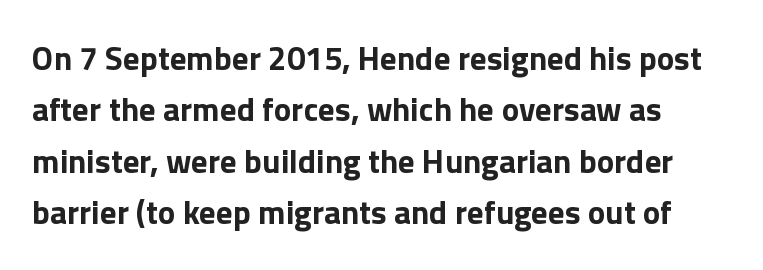
{"serif": "no", "italic": "no", "bold": "yes", "weight": "bold", "width": "normal", "stroke_contrast": "low", "x_height": "medium", "monospaced": "no", "underline": "no", "line_spacing": "normal", "line_spacing_ratio": 1.56, "letter_spacing": "normal", "letter_spacing_em": 0.0, "glyph_px": 33}
